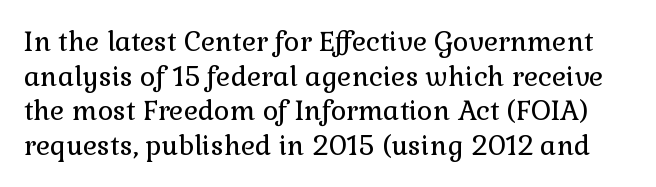
{"italic": "no", "bold": "no", "underline": "no", "line_spacing": "normal", "line_spacing_ratio": 1.28, "letter_spacing": "normal", "letter_spacing_em": 0.0, "glyph_px": 27}
